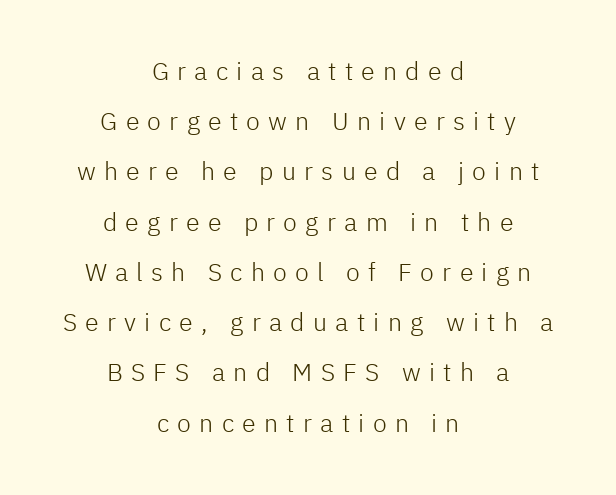
Loose tracking; the words dissolve into strings of separated letters. Reading down the column, the eye jumps a long way to each next line. Leftover space on each line is divided equally before and after the words. The space directly below the letters is spotless.
